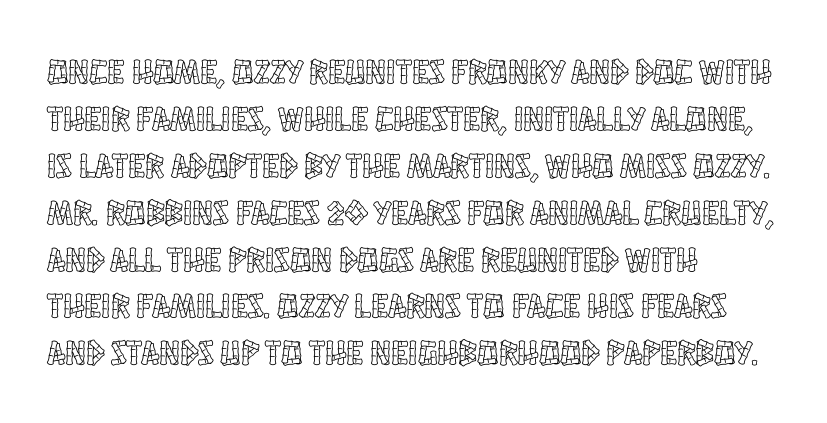
{"italic": "no", "width": "condensed", "x_height": "large", "monospaced": "no", "underline": "no", "align": "left", "line_spacing": "normal", "line_spacing_ratio": 1.34, "letter_spacing": "normal", "letter_spacing_em": 0.0, "glyph_px": 35}
